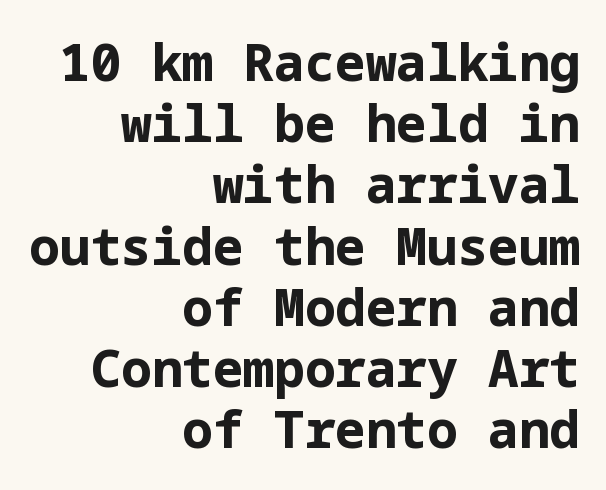
Q: Is the text bold? A: Yes.
Q: Is the text italic (slanted)? A: No, it is upright.
Q: Is the typeface a serif or a sans-serif typeface? A: Sans-serif.
Q: Is the text underlined? A: No.
Q: How is the paragraph aligned? A: Right-aligned.
Q: Is the spacing between letters normal or unusually wide? A: Normal.
Q: Width (condensed, normal, or wide)? A: Normal.
Q: Stroke contrast? A: Low.
Q: x-height? A: Medium.
